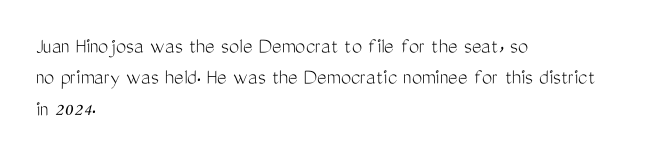
{"italic": "no", "bold": "no", "underline": "no", "align": "left", "line_spacing": "normal", "line_spacing_ratio": 1.36, "letter_spacing": "normal", "letter_spacing_em": 0.0, "glyph_px": 23}
